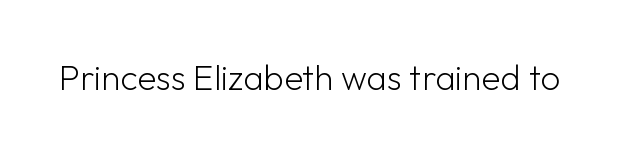
{"serif": "no", "italic": "no", "bold": "no", "weight": "light", "width": "normal", "stroke_contrast": "low", "x_height": "medium", "monospaced": "no", "underline": "no", "letter_spacing": "normal", "letter_spacing_em": 0.0, "glyph_px": 35}
